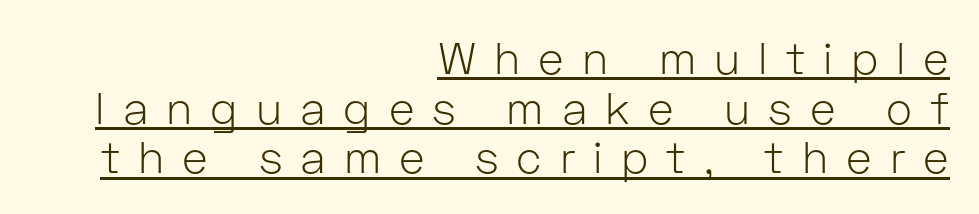
Q: Is the text bold? A: No.
Q: Is the text italic (slanted)? A: No, it is upright.
Q: Is the typeface a serif or a sans-serif typeface? A: Sans-serif.
Q: Is the text underlined? A: Yes.
Q: How is the paragraph aligned? A: Right-aligned.
Q: Is the spacing between letters normal or unusually wide? A: Unusually wide.
Q: Is the spacing between lines tight, normal or loose? A: Tight.
Q: Width (condensed, normal, or wide)? A: Normal.
Q: Stroke contrast? A: Low.
Q: x-height? A: Medium.
Q: Monospaced? A: No.
